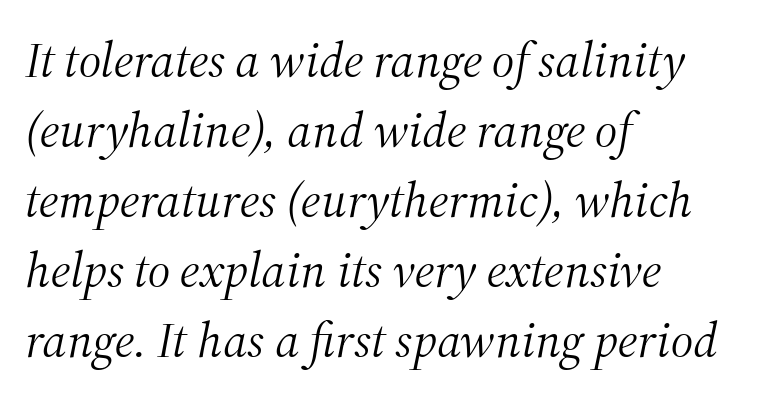
Q: Is the text bold? A: No.
Q: Is the text italic (slanted)? A: Yes, it leans right by about 12 degrees.
Q: Is the typeface a serif or a sans-serif typeface? A: Serif.
Q: Is the text underlined? A: No.
Q: How is the paragraph aligned? A: Left-aligned.
Q: Is the spacing between letters normal or unusually wide? A: Normal.
Q: Is the spacing between lines tight, normal or loose? A: Normal.
Q: Width (condensed, normal, or wide)? A: Normal.
Q: Stroke contrast? A: Medium.
Q: x-height? A: Medium.
Q: Monospaced? A: No.
